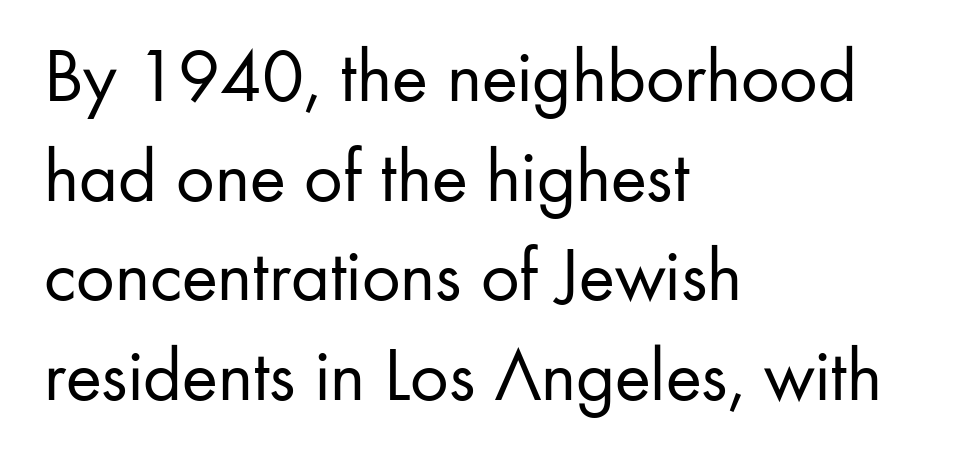
Q: Is the text bold? A: No.
Q: Is the text italic (slanted)? A: No, it is upright.
Q: Is the typeface a serif or a sans-serif typeface? A: Sans-serif.
Q: Is the text underlined? A: No.
Q: How is the paragraph aligned? A: Left-aligned.
Q: Is the spacing between letters normal or unusually wide? A: Normal.
Q: Is the spacing between lines tight, normal or loose? A: Normal.
Q: Width (condensed, normal, or wide)? A: Normal.
Q: Stroke contrast? A: Low.
Q: x-height? A: Small.
Q: Monospaced? A: No.
